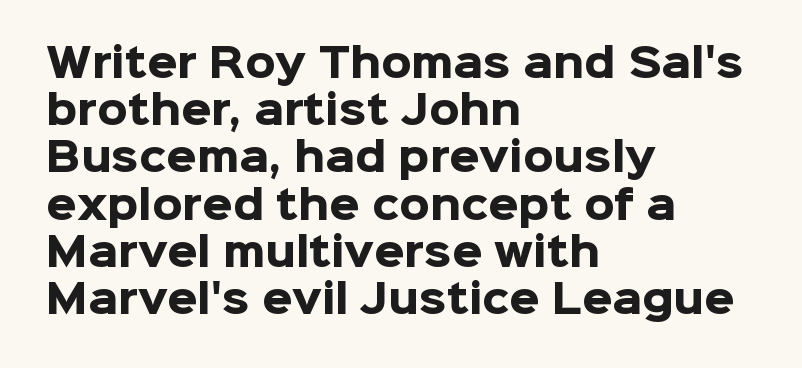
Q: Is the text bold? A: Yes.
Q: Is the text italic (slanted)? A: No, it is upright.
Q: Is the typeface a serif or a sans-serif typeface? A: Sans-serif.
Q: Is the text underlined? A: No.
Q: How is the paragraph aligned? A: Left-aligned.
Q: Is the spacing between letters normal or unusually wide? A: Normal.
Q: Width (condensed, normal, or wide)? A: Normal.
Q: Stroke contrast? A: Low.
Q: x-height? A: Medium.
Q: Monospaced? A: No.
